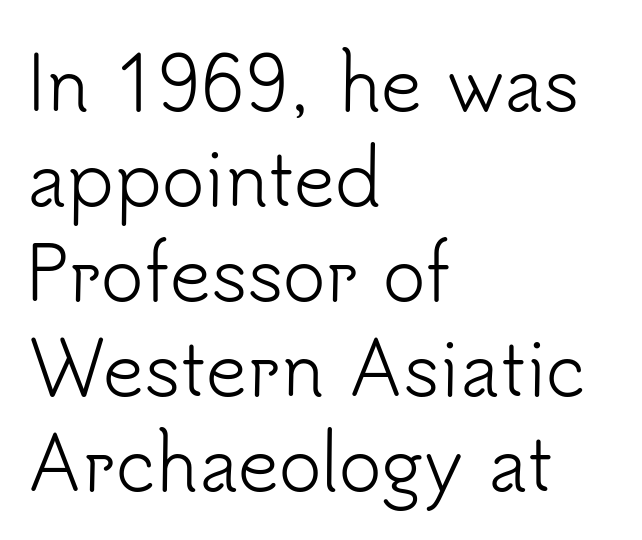
Looks like regular typesetting: each glyph gets only the width it needs. The passage shown is not underscored anywhere. Teacher's note: observe the even left margin — that is flush-left alignment. Here the glyphs are tracked normally, forming tight word shapes.
